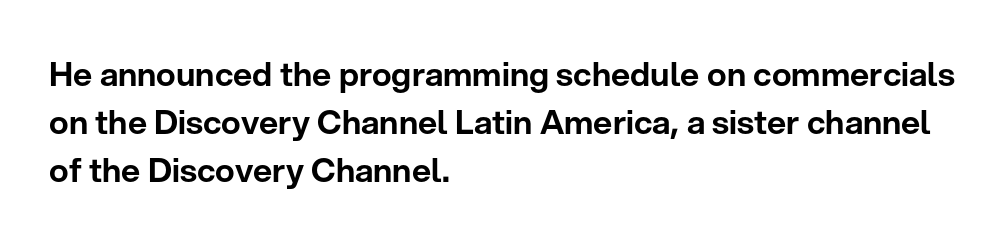
Q: Is the text italic (slanted)? A: No, it is upright.
Q: Is the typeface a serif or a sans-serif typeface? A: Sans-serif.
Q: Is the text underlined? A: No.
Q: How is the paragraph aligned? A: Left-aligned.
Q: Is the spacing between letters normal or unusually wide? A: Normal.
Q: Is the spacing between lines tight, normal or loose? A: Normal.
Q: Width (condensed, normal, or wide)? A: Normal.
Q: Stroke contrast? A: Low.
Q: x-height? A: Medium.
Q: Monospaced? A: No.
